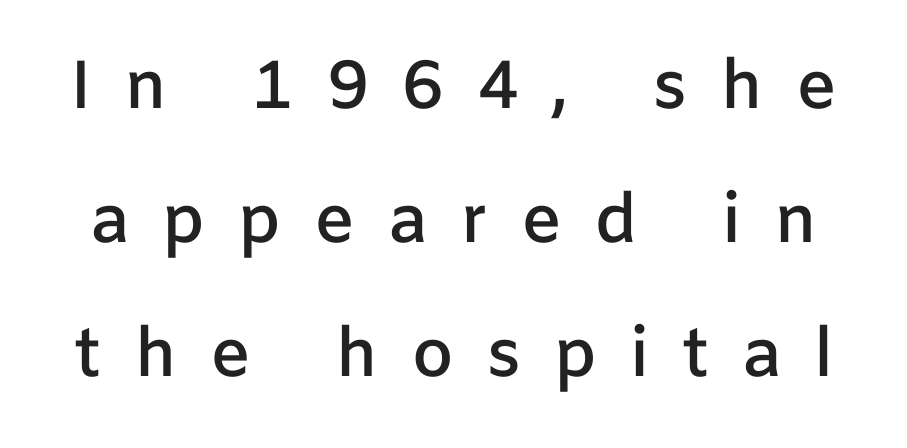
Does the lettering tilt? It doesn't — this is upright. Stems and bowls a touch heavier than normal — semibold. Observe the wide spacing: letters keep a clear distance from each other. Underlining? Definitely not there.
